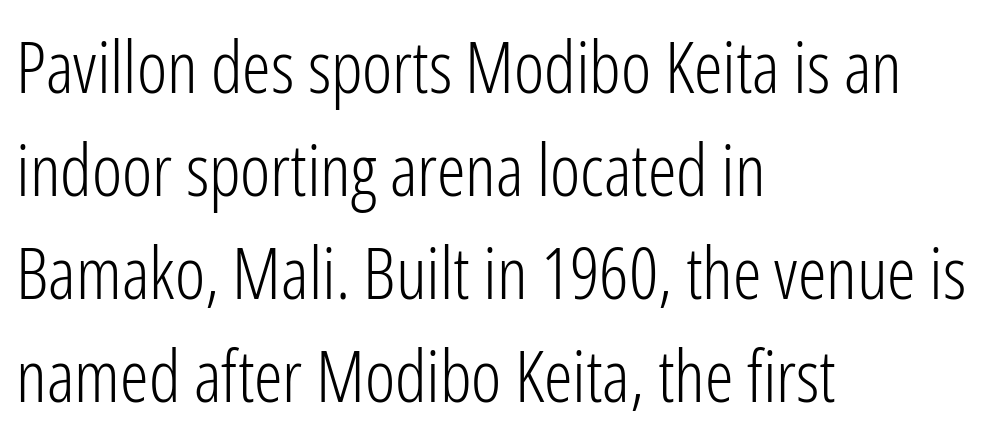
{"serif": "no", "italic": "no", "bold": "no", "weight": "light", "width": "condensed", "stroke_contrast": "low", "x_height": "medium", "monospaced": "no", "underline": "no", "align": "left", "line_spacing": "normal", "line_spacing_ratio": 1.43, "letter_spacing": "normal", "letter_spacing_em": 0.0, "glyph_px": 72}
